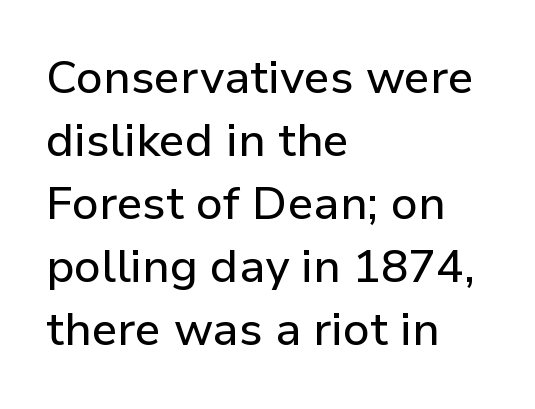
Q: Is the text italic (slanted)? A: No, it is upright.
Q: Is the typeface a serif or a sans-serif typeface? A: Sans-serif.
Q: Is the text underlined? A: No.
Q: How is the paragraph aligned? A: Left-aligned.
Q: Is the spacing between letters normal or unusually wide? A: Normal.
Q: Is the spacing between lines tight, normal or loose? A: Normal.
Q: Width (condensed, normal, or wide)? A: Normal.
Q: Stroke contrast? A: Low.
Q: x-height? A: Medium.
Q: Monospaced? A: No.
